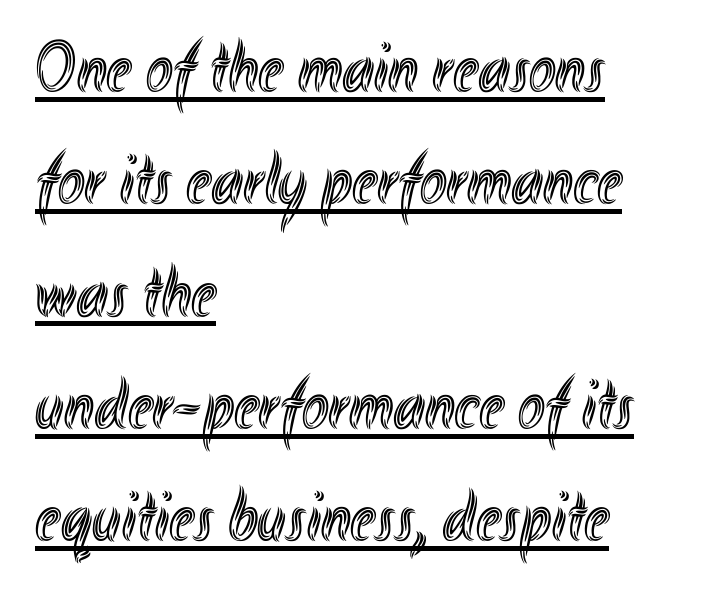
Q: Is the text italic (slanted)? A: Yes.
Q: Is the text underlined? A: Yes.
Q: How is the paragraph aligned? A: Left-aligned.
Q: Is the spacing between letters normal or unusually wide? A: Normal.
Q: Is the spacing between lines tight, normal or loose? A: Normal.
Q: Width (condensed, normal, or wide)? A: Condensed.
Q: x-height? A: Small.
Q: Monospaced? A: No.
